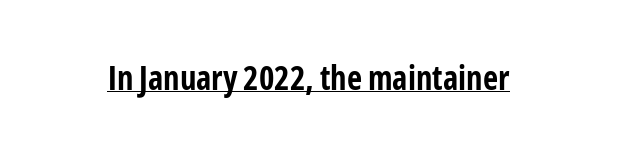
{"serif": "no", "italic": "no", "bold": "yes", "weight": "bold", "width": "condensed", "stroke_contrast": "low", "x_height": "medium", "monospaced": "no", "underline": "yes", "letter_spacing": "normal", "letter_spacing_em": 0.0, "glyph_px": 33}
